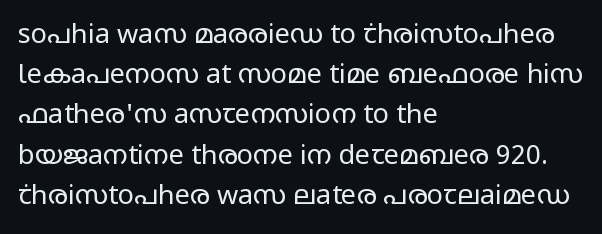
Q: Is the text bold? A: No.
Q: Is the text italic (slanted)? A: No, it is upright.
Q: Is the text underlined? A: No.
Q: How is the paragraph aligned? A: Left-aligned.
Q: Is the spacing between letters normal or unusually wide? A: Normal.
Q: Is the spacing between lines tight, normal or loose? A: Normal.
